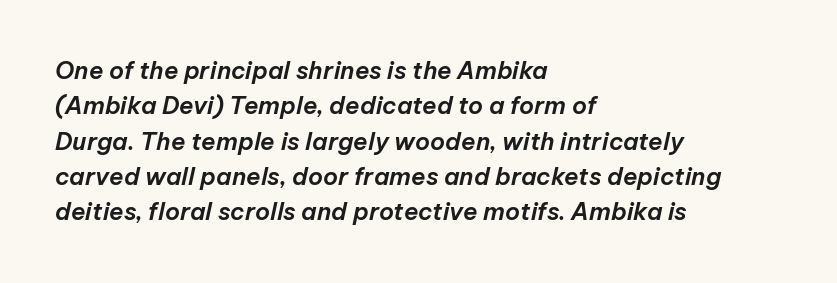
Q: Is the text italic (slanted)? A: Yes, it leans right by about 12 degrees.
Q: Is the text underlined? A: No.
Q: How is the paragraph aligned? A: Left-aligned.
Q: Is the spacing between letters normal or unusually wide? A: Normal.
Q: Is the spacing between lines tight, normal or loose? A: Normal.
